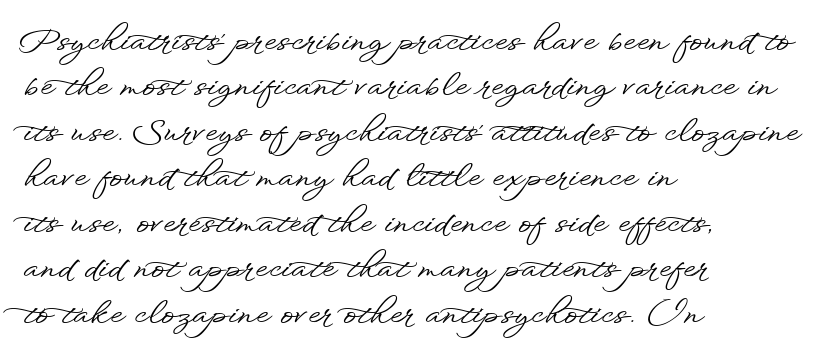
{"serif": "no", "width": "wide", "stroke_contrast": "low", "x_height": "small", "monospaced": "no", "underline": "no", "align": "left", "line_spacing": "normal", "line_spacing_ratio": 1.42, "letter_spacing": "normal", "letter_spacing_em": 0.0, "glyph_px": 32}
